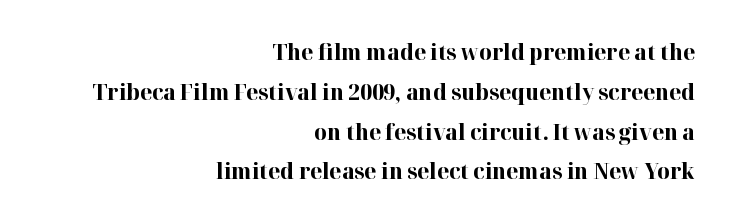
The image shows 22 px bold type, upright; set right-aligned, line spacing 1.81x, normal letter spacing, not underlined.
